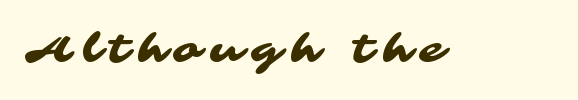
{"serif": "no", "width": "wide", "stroke_contrast": "medium", "x_height": "medium", "monospaced": "no", "underline": "no", "letter_spacing": "wide", "letter_spacing_em": 0.23, "glyph_px": 39}
